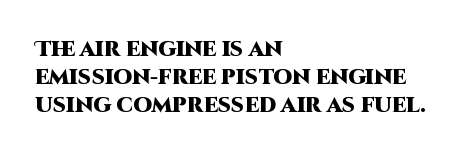
The image shows 21 px bold type, upright; set left-aligned, normal line spacing (1.33x), normal letter spacing, not underlined.
